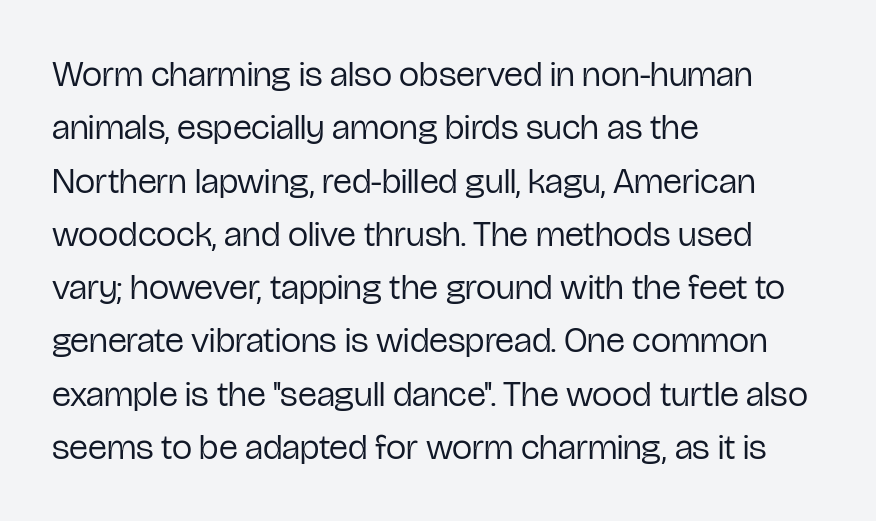
The image shows 36 px regular-weight, condensed sans-serif type, upright; set left-aligned, normal line spacing (1.48x), normal letter spacing, not underlined; low stroke contrast and a medium x-height.
